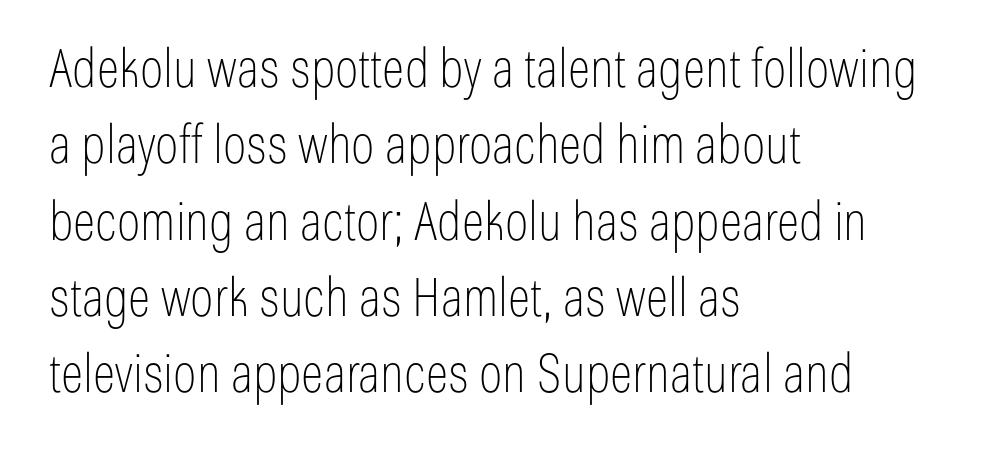
How would I describe the line gaps? Plain and ordinary. A clean baseline with only descenders dipping below it. Here the designer chose a conventional face with non-uniform glyph widths. Upright lettering throughout.
